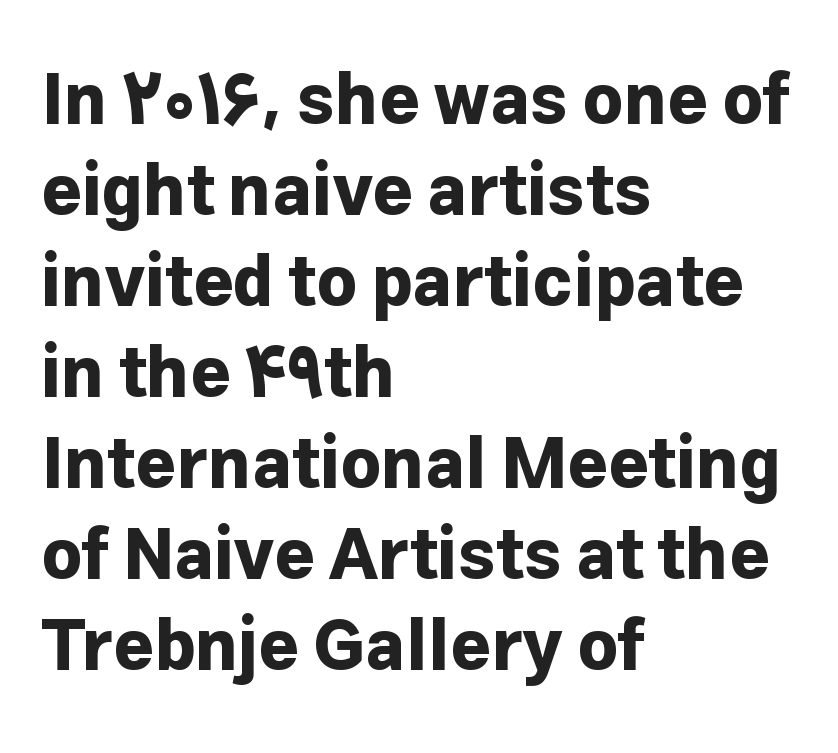
The image shows 70 px bold sans-serif type, upright; set left-aligned, normal line spacing (1.3x), normal letter spacing, not underlined; low stroke contrast and a medium x-height.
